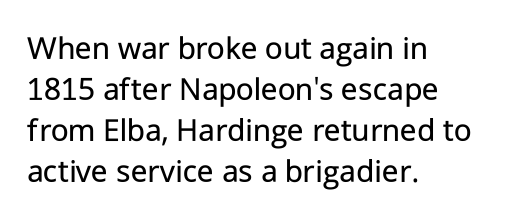
Ink coverage per letter is moderate at most. The paragraph has a hard left edge and a soft right edge. Beneath every word, the page is bare. Nope, no serifs anywhere on these letters. Think of a printed novel: that variable character pitch is what you see here.
